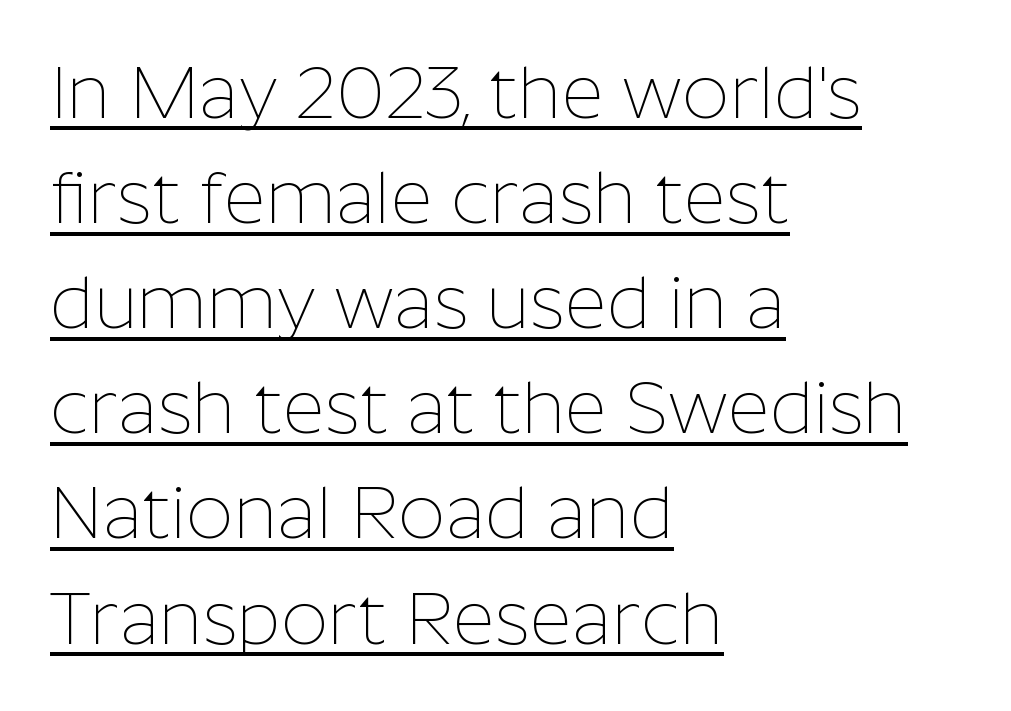
The image shows 73 px thin sans-serif type, upright; set left-aligned, normal line spacing (1.44x), normal letter spacing, underlined; low stroke contrast and a medium x-height.
